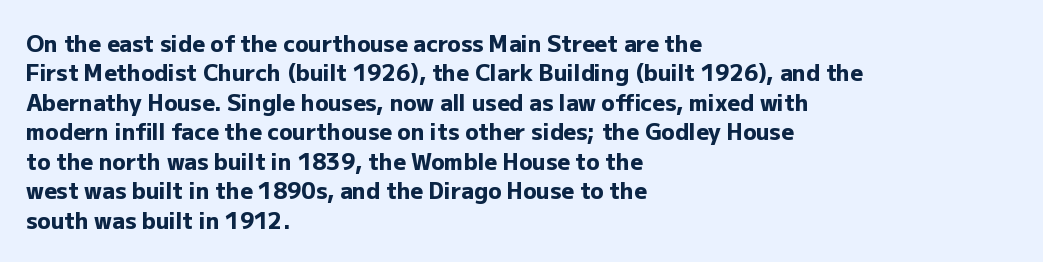
{"italic": "no", "bold": "yes", "underline": "no", "align": "left", "line_spacing": "normal", "line_spacing_ratio": 1.34, "letter_spacing": "normal", "letter_spacing_em": 0.0, "glyph_px": 22}
